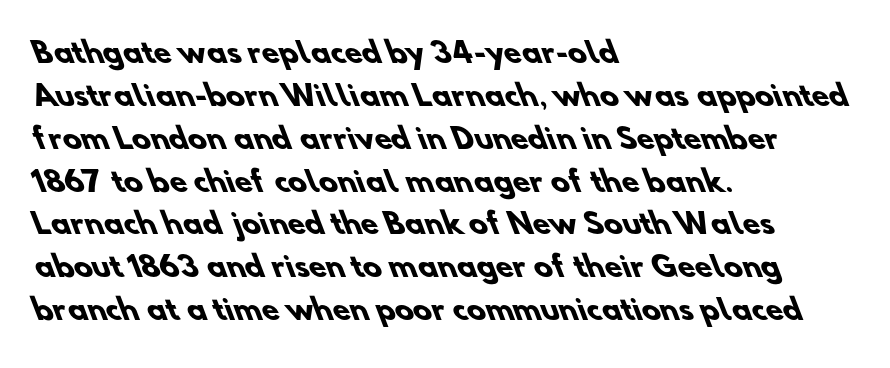
Q: Is the text bold? A: Yes.
Q: Is the typeface a serif or a sans-serif typeface? A: Sans-serif.
Q: Is the text underlined? A: No.
Q: How is the paragraph aligned? A: Left-aligned.
Q: Is the spacing between letters normal or unusually wide? A: Normal.
Q: Is the spacing between lines tight, normal or loose? A: Normal.
Q: Width (condensed, normal, or wide)? A: Normal.
Q: Stroke contrast? A: Low.
Q: x-height? A: Small.
Q: Monospaced? A: No.
